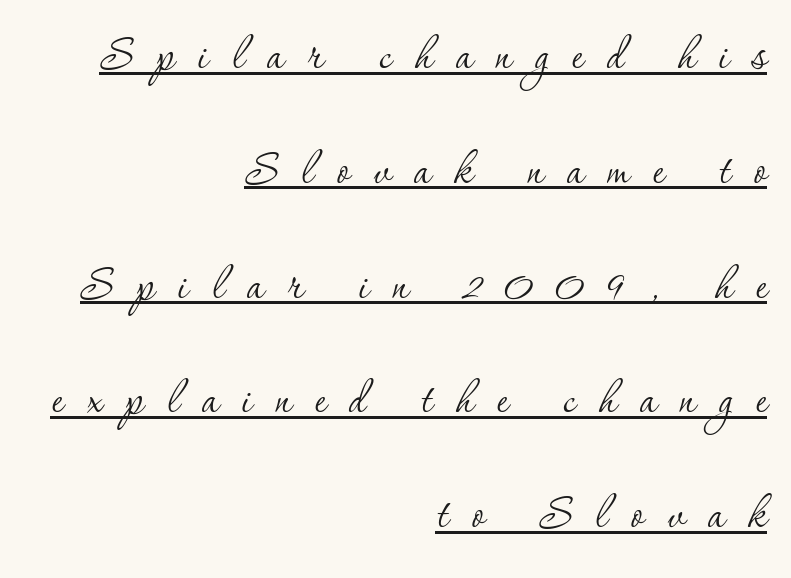
Characters follow at a spacing far wider than the type designer built in. No heavy texture on the line: the type isn't bold. Compared with typical paragraphs, the rows here are farther apart. Regarding serifs, this sample has them. The specimen includes a rule beneath the text block's lines.
